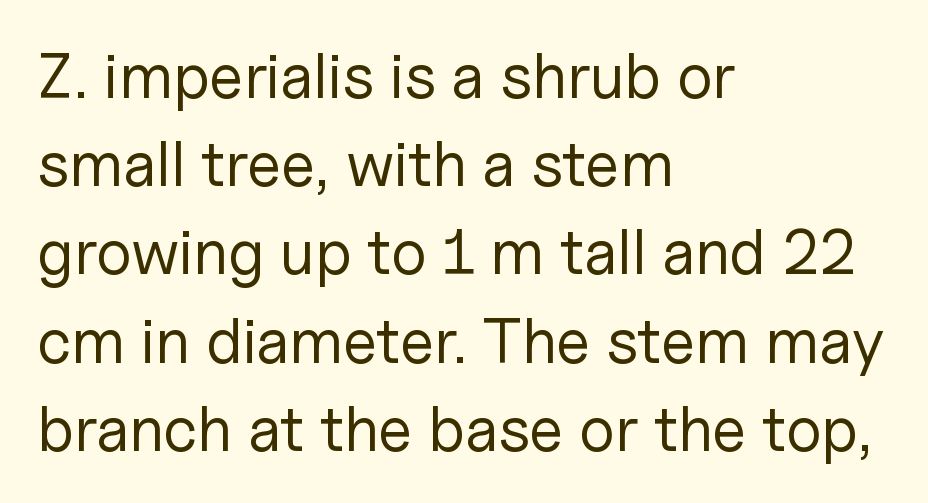
The image shows 63 px regular-weight sans-serif type, upright; set left-aligned, normal line spacing (1.4x), normal letter spacing, not underlined; low stroke contrast and a medium x-height.
